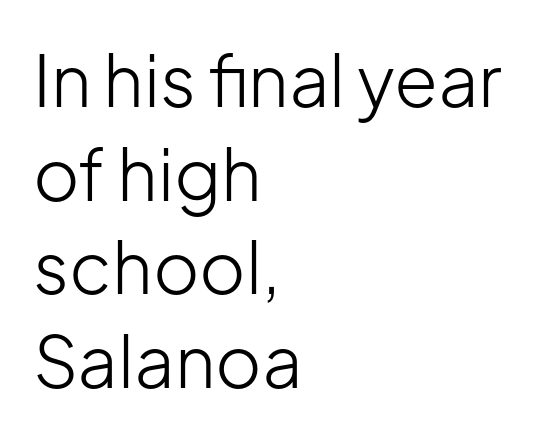
Classification — sans serif. If you drew a line through each stem, it would be perfectly vertical. Typeset ragged right — the left edge is the straight one. Underline: absent. Spacing between characters is what you'd get straight out of the box. Leading matches the norm, producing a regular column.
